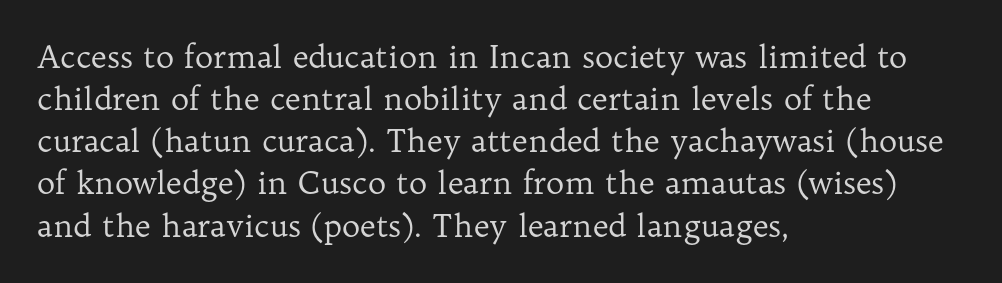
Bare-footed words on every line. You could call the tracking neutral — neither tight nor loose. The designer went with a serif here, giving each stem small feet. These lines are set flush left with a ragged right edge. These glyphs show unthickened strokes, regular width or finer.
